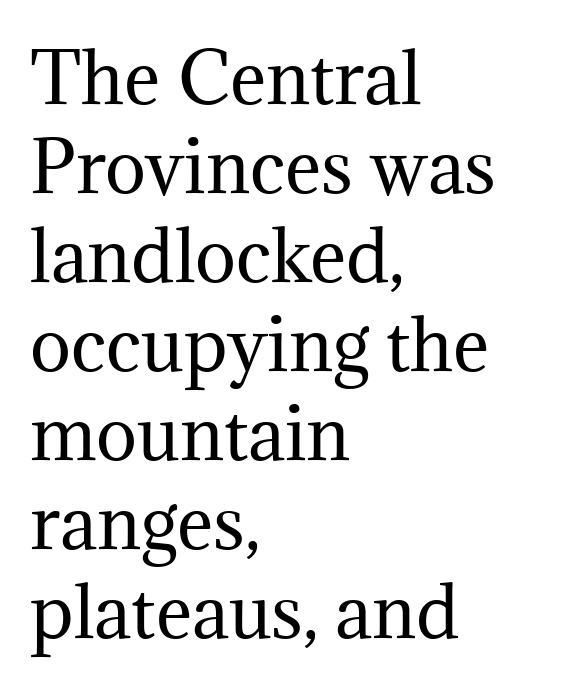
{"serif": "yes", "italic": "no", "bold": "no", "weight": "regular", "width": "normal", "stroke_contrast": "medium", "x_height": "medium", "monospaced": "no", "underline": "no", "align": "left", "line_spacing": "normal", "line_spacing_ratio": 1.29, "letter_spacing": "normal", "letter_spacing_em": 0.0, "glyph_px": 69}
